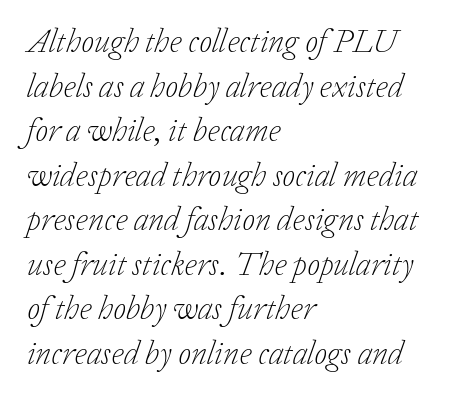
The image shows 33 px light serif type, italic (leaning right); set left-aligned, normal line spacing (1.35x), normal letter spacing, not underlined; low stroke contrast and a medium x-height.
